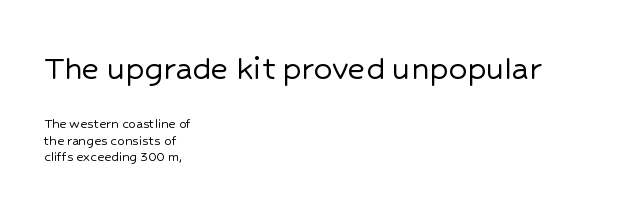
Q: Is the text italic (slanted)? A: No, it is upright.
Q: Is the typeface a serif or a sans-serif typeface? A: Sans-serif.
Q: Is the text underlined? A: No.
Q: How is the paragraph aligned? A: Left-aligned.
Q: Is the spacing between letters normal or unusually wide? A: Normal.
Q: Is the spacing between lines tight, normal or loose? A: Tight.
Q: Which block of text is set in a larger size, the first (top) or the second (bottom)? A: The first (top) one.
Q: Width (condensed, normal, or wide)? A: Normal.
Q: Stroke contrast? A: Low.
Q: x-height? A: Medium.
Q: Monospaced? A: No.
